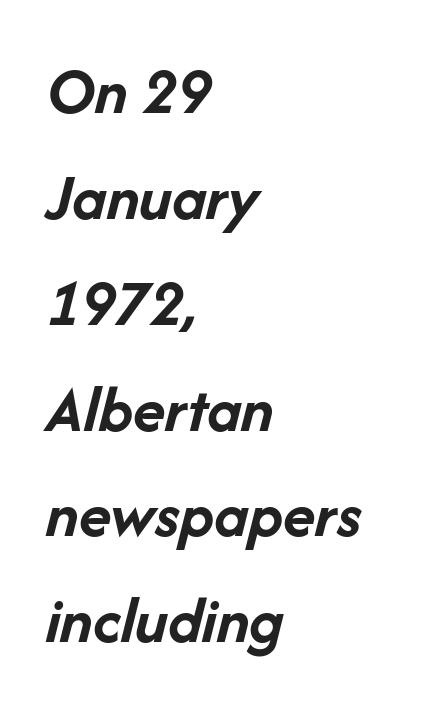
The gap between lines stays unmarked. The type is set solid horizontally, with unmodified tracking. The line-height multiplier appears to be the usual default. The lines are quadded left.
